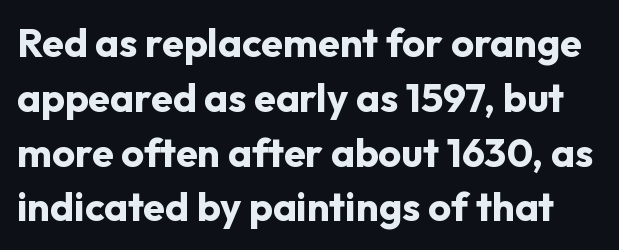
The space between consecutive lines is moderate. Decoration check: the copy has no underline. The font's upright variant was chosen for this text. The letters advance in unequal steps, a hallmark of proportional type.
